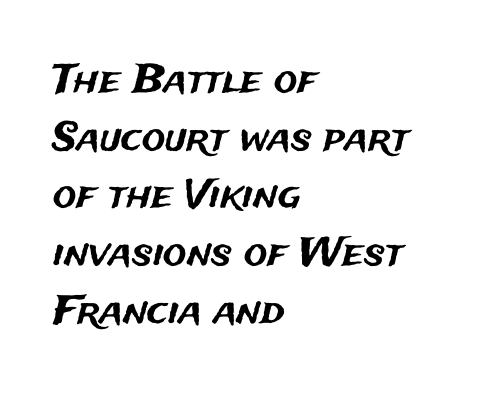
Looks like regular typesetting: each glyph gets only the width it needs. Unmarked baselines from the first word to the last. Casual observation: everything's shoved over to the left. The designer left line spacing at the default.
